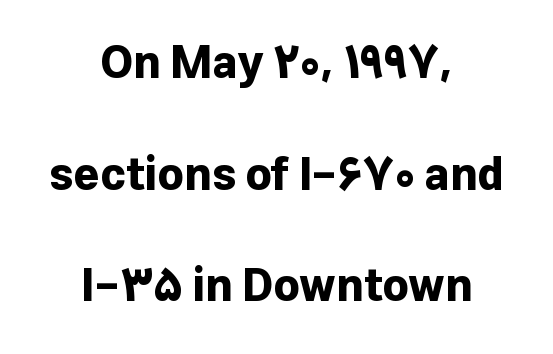
{"serif": "no", "italic": "no", "bold": "yes", "weight": "bold", "width": "normal", "stroke_contrast": "low", "x_height": "medium", "monospaced": "no", "underline": "no", "align": "center", "line_spacing": "loose", "line_spacing_ratio": 2.48, "letter_spacing": "normal", "letter_spacing_em": 0.0, "glyph_px": 45}
